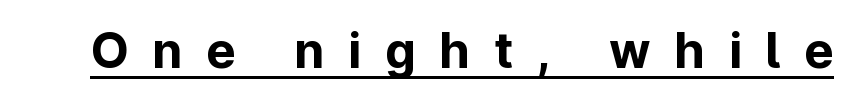
Look at the stroke-to-counter ratio: heavy, a bold. Look at the tracking — it's clearly loosened, letters drifting apart. The font family rendered here belongs to the sans-serif group. The rendering uses the underline text-decoration.
